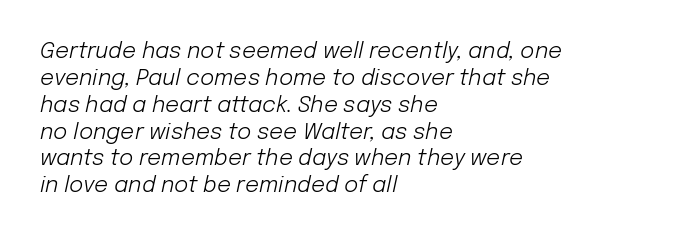
The image shows 22 px text type, italic (leaning right); set left-aligned, line spacing 1.22x, normal letter spacing, not underlined.
